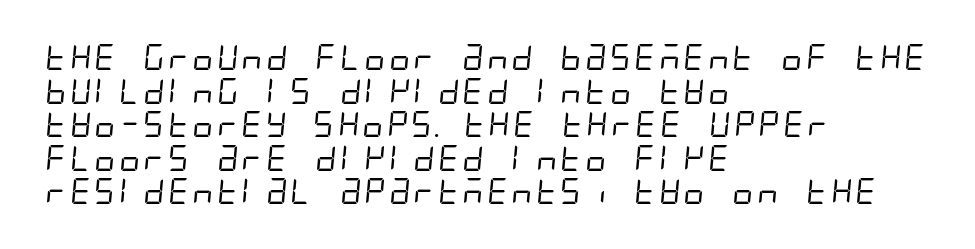
The image shows 26 px text type; set left-aligned, normal line spacing (1.29x), normal letter spacing, not underlined.
